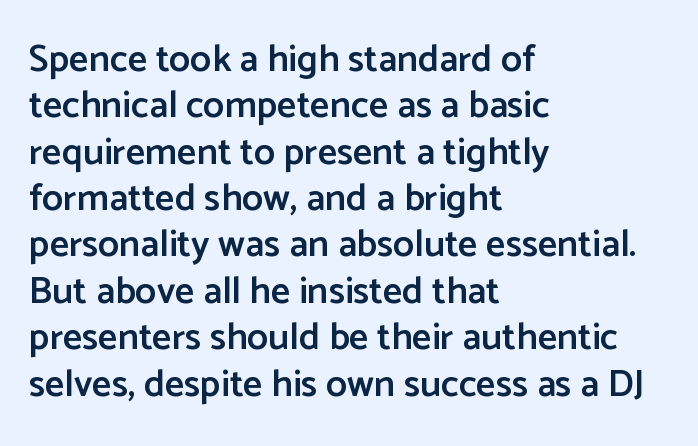
Q: Is the text bold? A: Semi-bold.
Q: Is the text italic (slanted)? A: No, it is upright.
Q: Is the typeface a serif or a sans-serif typeface? A: Sans-serif.
Q: Is the text underlined? A: No.
Q: How is the paragraph aligned? A: Left-aligned.
Q: Is the spacing between letters normal or unusually wide? A: Normal.
Q: Width (condensed, normal, or wide)? A: Normal.
Q: Stroke contrast? A: Low.
Q: x-height? A: Medium.
Q: Monospaced? A: No.
